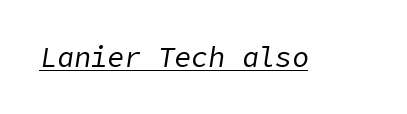
The words here are underlined. Yep, that's italic — everything's leaning. The typesetting does not lean heavy: it is not bold. Between one letter and the next there's only the usual sliver of space.
